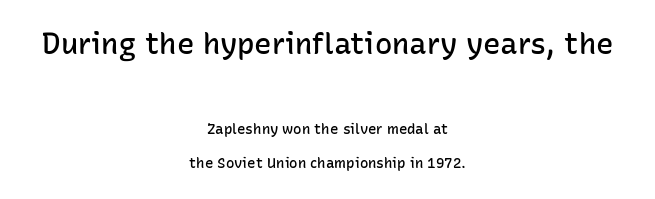
The image shows 29 px semibold sans-serif type, upright; set centered, loose line spacing (2.44x), normal letter spacing, not underlined; the first (top) block is 2.07x larger; low stroke contrast and a medium x-height.
